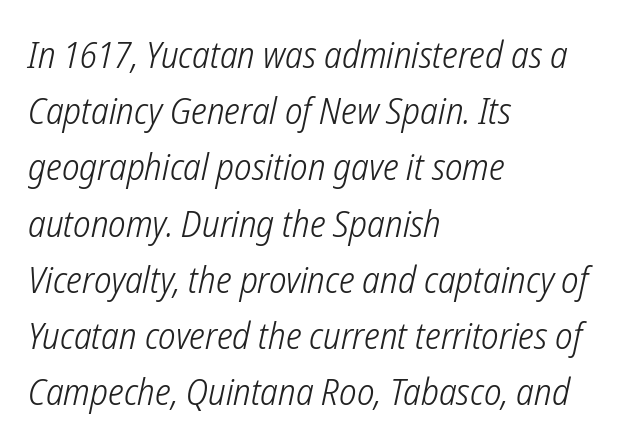
{"serif": "no", "bold": "no", "weight": "light", "width": "condensed", "stroke_contrast": "low", "x_height": "medium", "monospaced": "no", "underline": "no", "align": "left", "line_spacing": "normal", "line_spacing_ratio": 1.52, "letter_spacing": "normal", "letter_spacing_em": 0.0, "glyph_px": 37}
